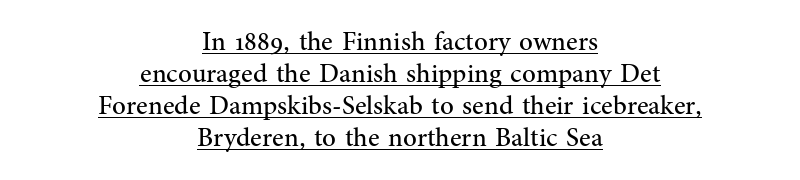
A centered setting, common on invitations and titles, is used for this passage. The type is set solid horizontally, with unmodified tracking. Weight: in the light-to-regular range. The typesetter has applied underlining to the passage shown.
